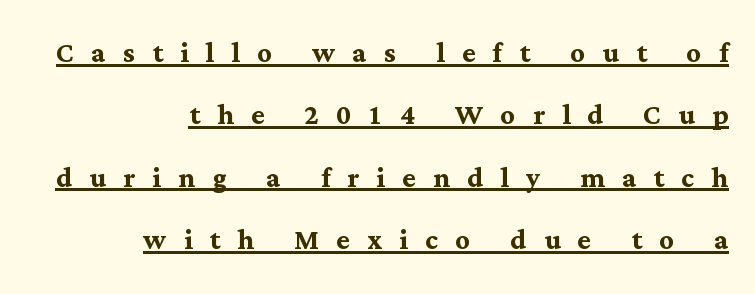
Q: Is the text bold? A: Yes.
Q: Is the text italic (slanted)? A: No, it is upright.
Q: Is the typeface a serif or a sans-serif typeface? A: Serif.
Q: Is the text underlined? A: Yes.
Q: How is the paragraph aligned? A: Right-aligned.
Q: Is the spacing between letters normal or unusually wide? A: Unusually wide.
Q: Width (condensed, normal, or wide)? A: Normal.
Q: Stroke contrast? A: Medium.
Q: x-height? A: Medium.
Q: Monospaced? A: No.
